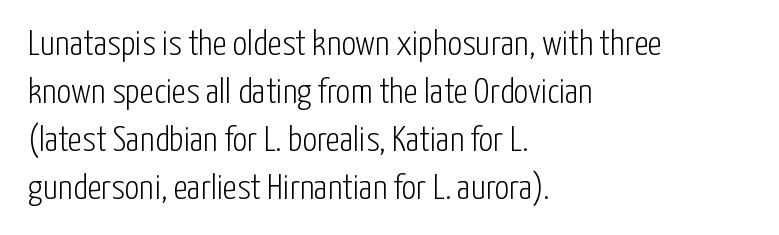
The image shows 36 px light, condensed sans-serif type, upright; set left-aligned, normal line spacing (1.33x), normal letter spacing, not underlined; low stroke contrast and a medium x-height.
